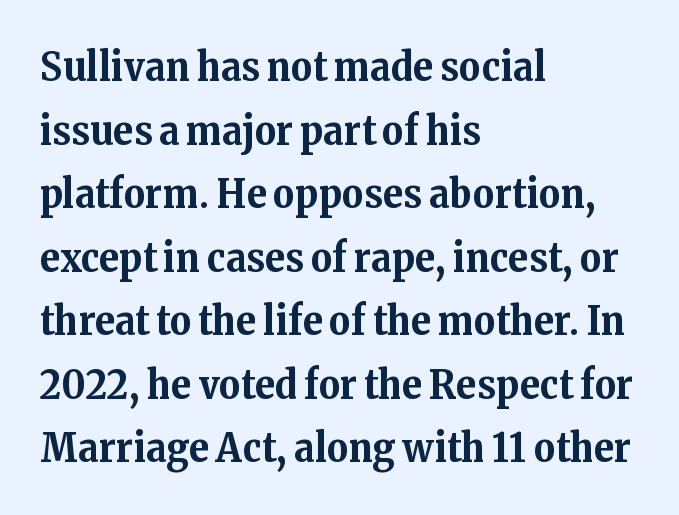
The image shows 41 px bold serif type, upright; set left-aligned, normal line spacing (1.55x), normal letter spacing, not underlined; medium stroke contrast and a medium x-height.
